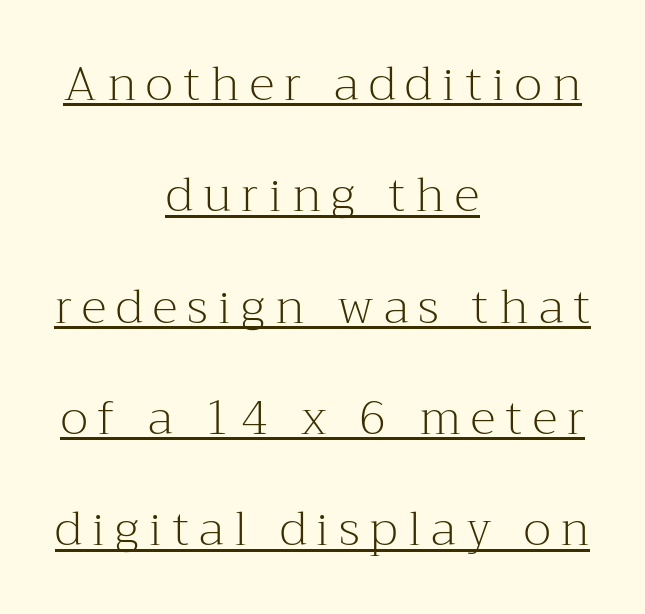
{"serif": "yes", "italic": "no", "bold": "no", "weight": "light", "width": "normal", "stroke_contrast": "medium", "x_height": "medium", "monospaced": "no", "underline": "yes", "align": "center", "line_spacing": "loose", "line_spacing_ratio": 2.32, "letter_spacing": "wide", "letter_spacing_em": 0.21, "glyph_px": 48}
